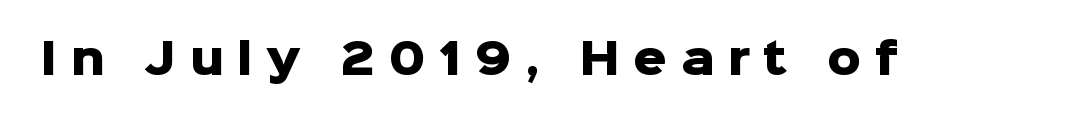
Each row of text sits above clean, open space. These lines carry a lot of weight — the face is fully bold. You can tell it's not italic because the verticals are truly vertical. You can tell from the bare stems that sans-serif type was used.
